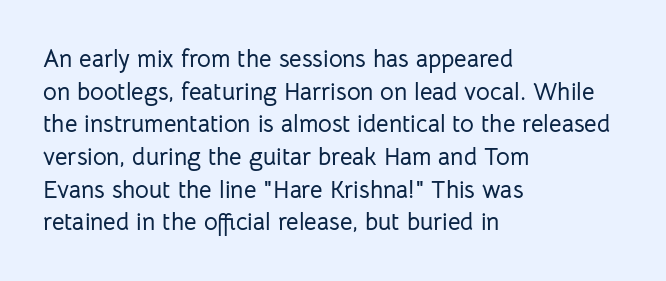
Q: Is the text italic (slanted)? A: No, it is upright.
Q: Is the text underlined? A: No.
Q: How is the paragraph aligned? A: Left-aligned.
Q: Is the spacing between letters normal or unusually wide? A: Normal.
Q: Is the spacing between lines tight, normal or loose? A: Normal.
